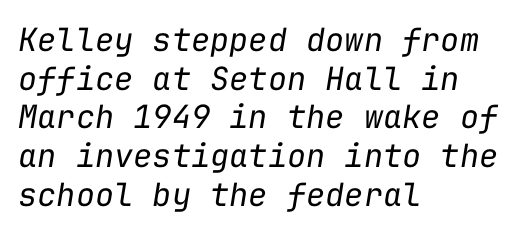
The image shows 32 px regular-weight type, italic (leaning right), monospaced; set left-aligned, line spacing 1.21x, normal letter spacing, not underlined; low stroke contrast and a medium x-height.
